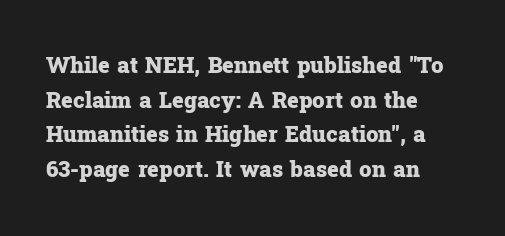
Q: Is the text bold? A: Yes.
Q: Is the text italic (slanted)? A: No, it is upright.
Q: Is the text underlined? A: No.
Q: Is the spacing between letters normal or unusually wide? A: Normal.
Q: Is the spacing between lines tight, normal or loose? A: Normal.
